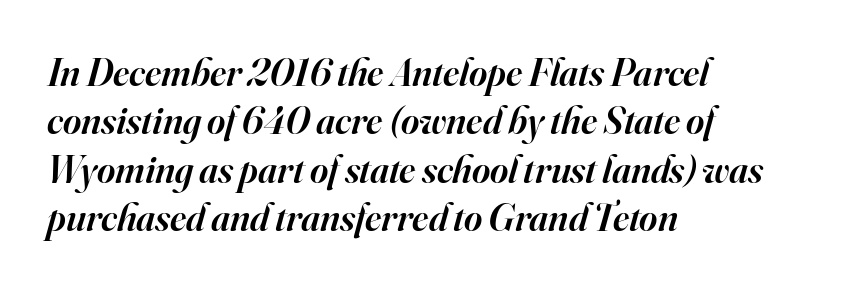
A semibold gives these letters moderate extra thickness, short of bold. This rendering employs a face with finishing strokes, i.e., a serif. Each word holds together tightly as a unit, with standard inter-letter gaps. Descenders hang freely into open space. Line beginnings align vertically; line endings do not.
